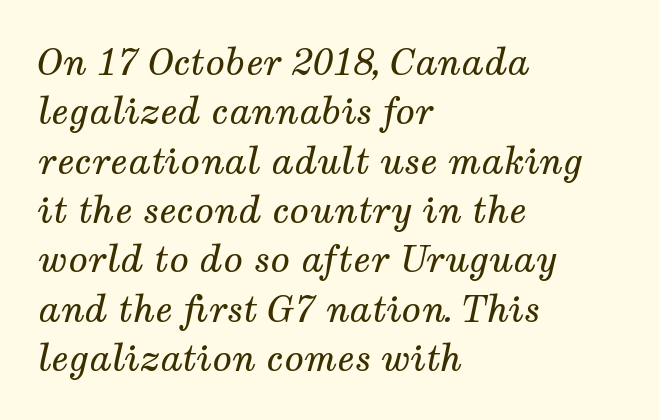
The image shows 36 px regular-weight serif type, italic (leaning right); set left-aligned, normal line spacing (1.37x), normal letter spacing, not underlined; medium stroke contrast and a medium x-height.
